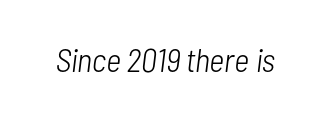
Q: Is the text bold? A: No.
Q: Is the text italic (slanted)? A: Yes, it leans right by about 7 degrees.
Q: Is the text underlined? A: No.
Q: Is the spacing between letters normal or unusually wide? A: Normal.
Q: Width (condensed, normal, or wide)? A: Condensed.
Q: Stroke contrast? A: Low.
Q: x-height? A: Medium.
Q: Monospaced? A: No.
